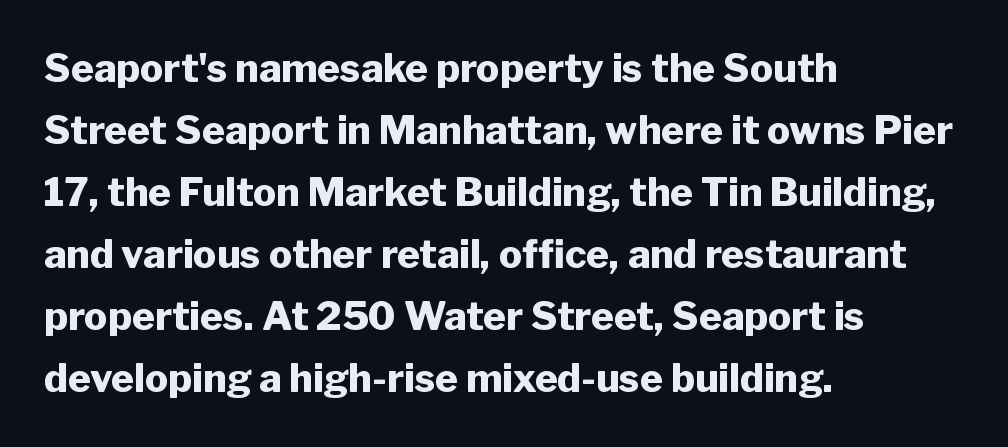
The glyphs in this specimen are sans serif. The setting favours the left margin, as ordinary paragraphs usually do. A clean baseline with only descenders dipping below it. Notice how thick the strokes are: this is what a full bold looks like. Looks like regular typesetting: each glyph gets only the width it needs.
